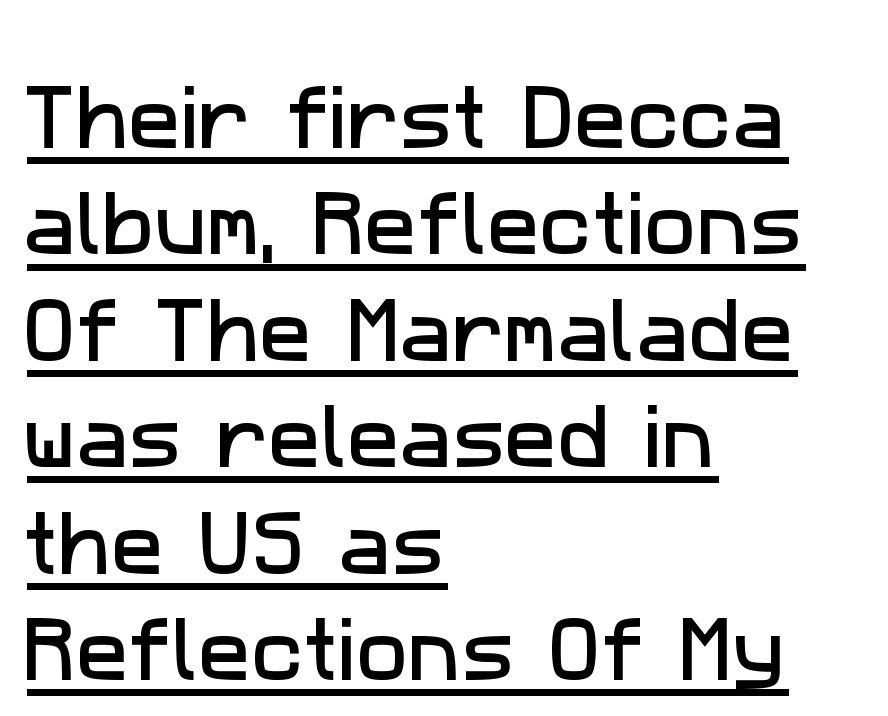
{"serif": "no", "width": "normal", "stroke_contrast": "low", "x_height": "medium", "monospaced": "no", "underline": "yes", "align": "left", "line_spacing": "normal", "line_spacing_ratio": 1.52, "letter_spacing": "normal", "letter_spacing_em": 0.0, "glyph_px": 70}
